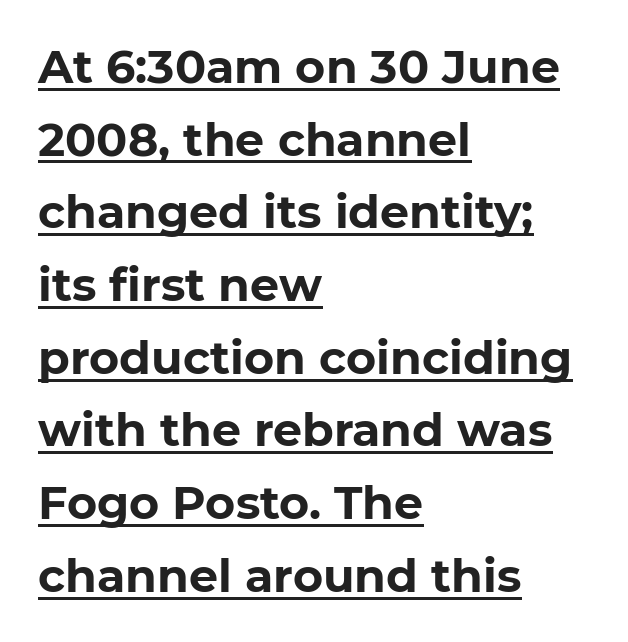
Q: Is the text bold? A: Yes.
Q: Is the text italic (slanted)? A: No, it is upright.
Q: Is the typeface a serif or a sans-serif typeface? A: Sans-serif.
Q: Is the text underlined? A: Yes.
Q: How is the paragraph aligned? A: Left-aligned.
Q: Is the spacing between letters normal or unusually wide? A: Normal.
Q: Is the spacing between lines tight, normal or loose? A: Normal.
Q: Width (condensed, normal, or wide)? A: Normal.
Q: Stroke contrast? A: Low.
Q: x-height? A: Medium.
Q: Monospaced? A: No.
